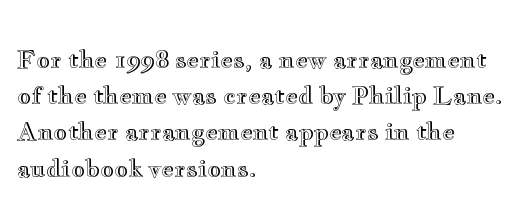
Q: Is the text italic (slanted)? A: No, it is upright.
Q: Is the text underlined? A: No.
Q: How is the paragraph aligned? A: Left-aligned.
Q: Is the spacing between letters normal or unusually wide? A: Normal.
Q: Is the spacing between lines tight, normal or loose? A: Normal.
